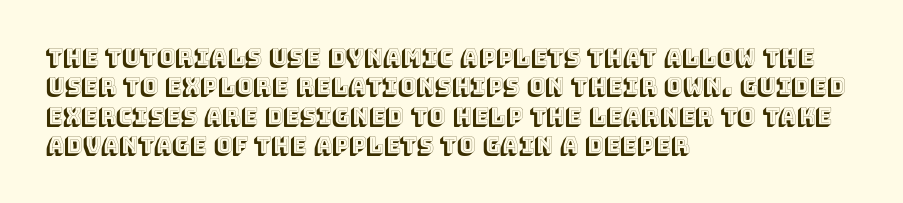
The image shows 22 px text type, upright; set left-aligned, normal line spacing (1.33x), normal letter spacing, not underlined.
